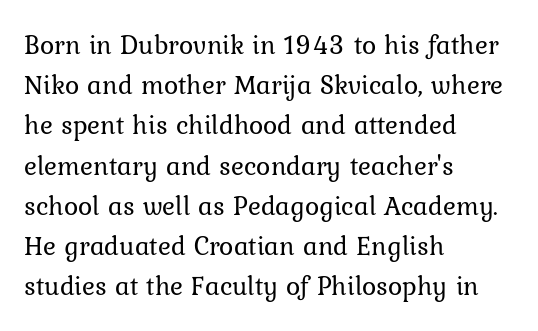
{"italic": "no", "bold": "no", "underline": "no", "align": "left", "line_spacing": "normal", "line_spacing_ratio": 1.49, "letter_spacing": "normal", "letter_spacing_em": 0.0, "glyph_px": 27}
